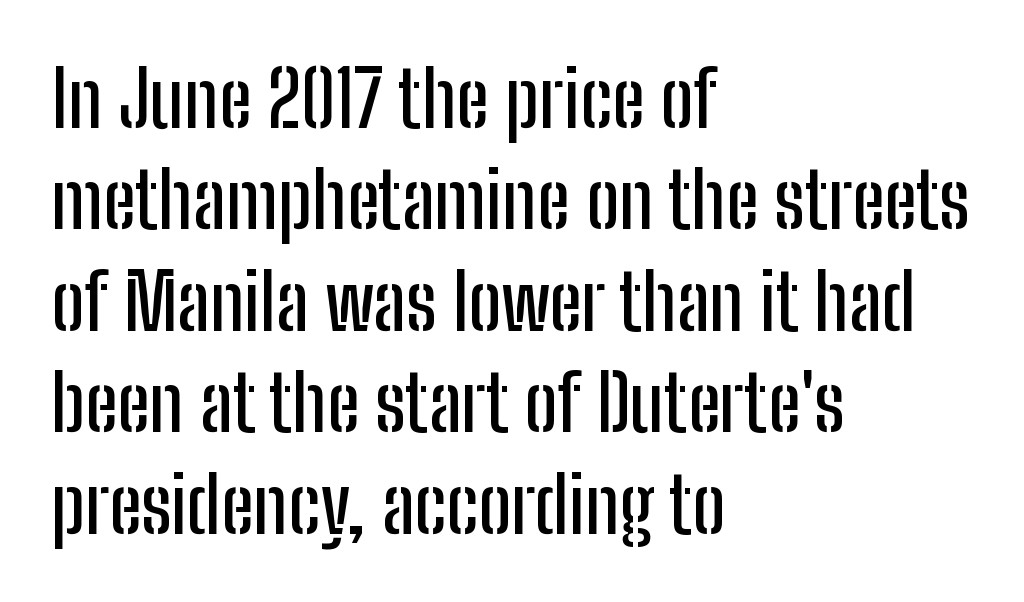
Q: Is the text italic (slanted)? A: No, it is upright.
Q: Is the typeface a serif or a sans-serif typeface? A: Sans-serif.
Q: Is the text underlined? A: No.
Q: How is the paragraph aligned? A: Left-aligned.
Q: Is the spacing between letters normal or unusually wide? A: Normal.
Q: Is the spacing between lines tight, normal or loose? A: Normal.
Q: Width (condensed, normal, or wide)? A: Condensed.
Q: Stroke contrast? A: Low.
Q: x-height? A: Medium.
Q: Monospaced? A: No.
